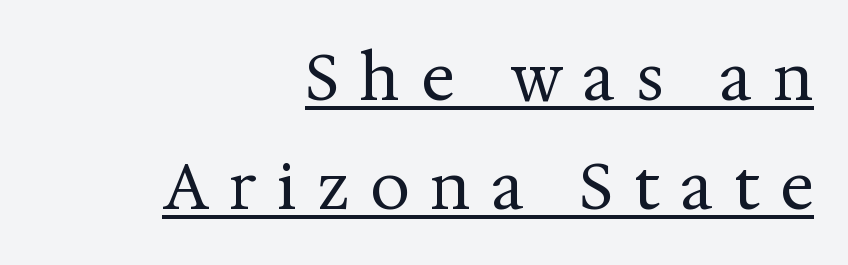
Q: Is the text bold? A: No.
Q: Is the text italic (slanted)? A: No, it is upright.
Q: Is the typeface a serif or a sans-serif typeface? A: Serif.
Q: Is the text underlined? A: Yes.
Q: How is the paragraph aligned? A: Right-aligned.
Q: Is the spacing between letters normal or unusually wide? A: Unusually wide.
Q: Width (condensed, normal, or wide)? A: Normal.
Q: Stroke contrast? A: Medium.
Q: x-height? A: Medium.
Q: Monospaced? A: No.
